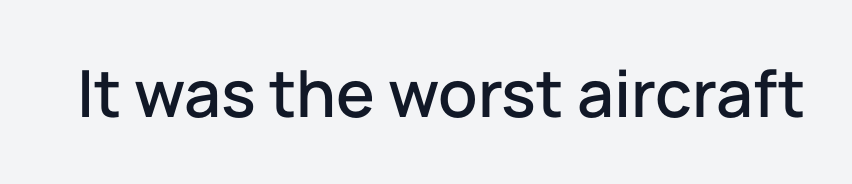
{"serif": "no", "italic": "no", "width": "normal", "stroke_contrast": "low", "x_height": "medium", "monospaced": "no", "underline": "no", "letter_spacing": "normal", "letter_spacing_em": 0.0, "glyph_px": 65}
